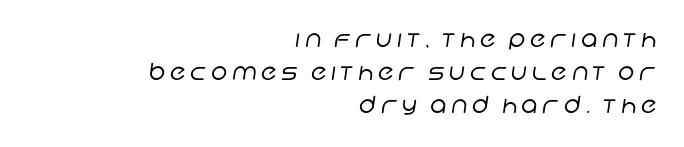
The image shows 23 px text type; set right-aligned, normal line spacing (1.44x), unusually wide letter spacing (+0.2 em), not underlined.
